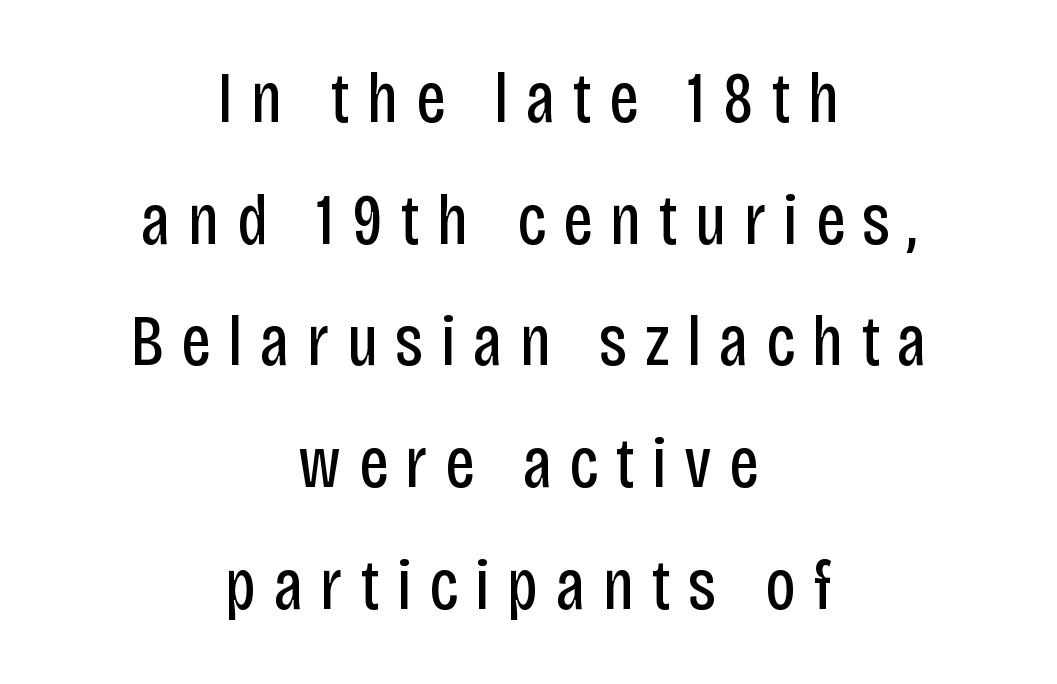
{"serif": "no", "italic": "no", "bold": "no", "weight": "regular", "width": "condensed", "stroke_contrast": "low", "x_height": "large", "monospaced": "no", "underline": "no", "align": "center", "line_spacing": "normal", "line_spacing_ratio": 1.69, "letter_spacing": "wide", "letter_spacing_em": 0.24, "glyph_px": 72}
